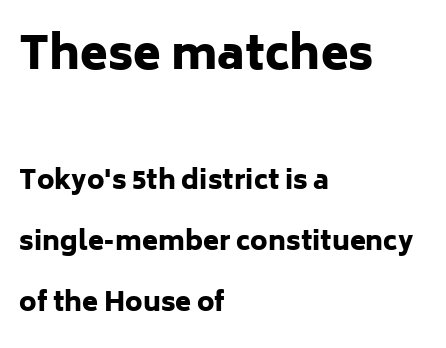
Q: Is the text bold? A: Yes.
Q: Is the text italic (slanted)? A: No, it is upright.
Q: Is the typeface a serif or a sans-serif typeface? A: Sans-serif.
Q: Is the text underlined? A: No.
Q: How is the paragraph aligned? A: Left-aligned.
Q: Is the spacing between letters normal or unusually wide? A: Normal.
Q: Is the spacing between lines tight, normal or loose? A: Loose.
Q: Which block of text is set in a larger size, the first (top) or the second (bottom)? A: The first (top) one.
Q: Width (condensed, normal, or wide)? A: Normal.
Q: Stroke contrast? A: Low.
Q: x-height? A: Medium.
Q: Monospaced? A: No.
